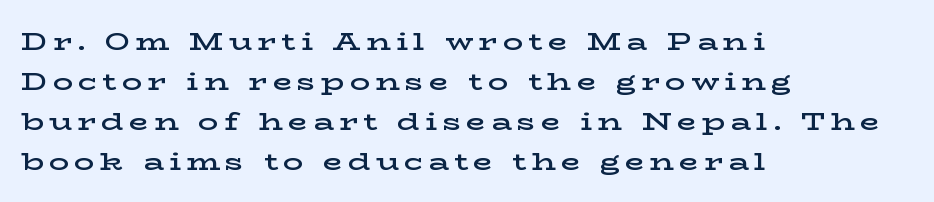
{"italic": "no", "bold": "semi", "underline": "no", "align": "left", "line_spacing": "normal", "line_spacing_ratio": 1.6, "letter_spacing": "wide", "letter_spacing_em": 0.21, "glyph_px": 25}
